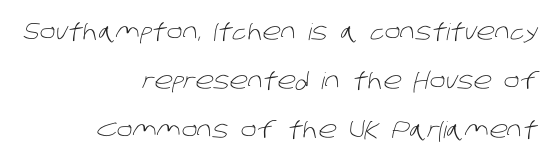
Q: Is the text bold? A: No.
Q: Is the text underlined? A: No.
Q: How is the paragraph aligned? A: Right-aligned.
Q: Is the spacing between letters normal or unusually wide? A: Normal.
Q: Is the spacing between lines tight, normal or loose? A: Loose.
